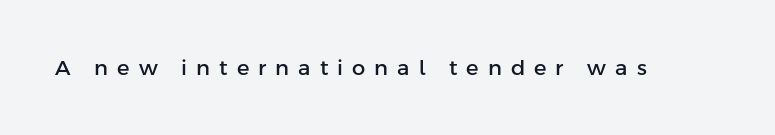
The image shows 21 px text type, upright; set unusually wide letter spacing (+0.43 em), not underlined.
